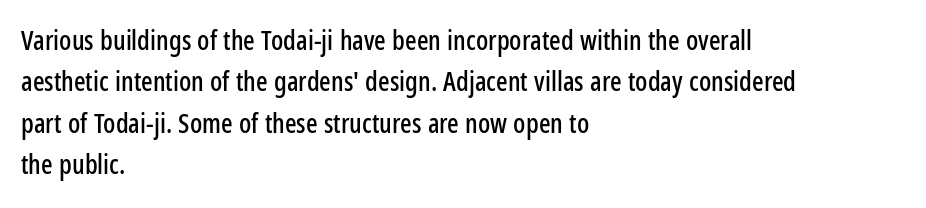
Q: Is the text italic (slanted)? A: No, it is upright.
Q: Is the text underlined? A: No.
Q: How is the paragraph aligned? A: Left-aligned.
Q: Is the spacing between letters normal or unusually wide? A: Normal.
Q: Is the spacing between lines tight, normal or loose? A: Normal.
